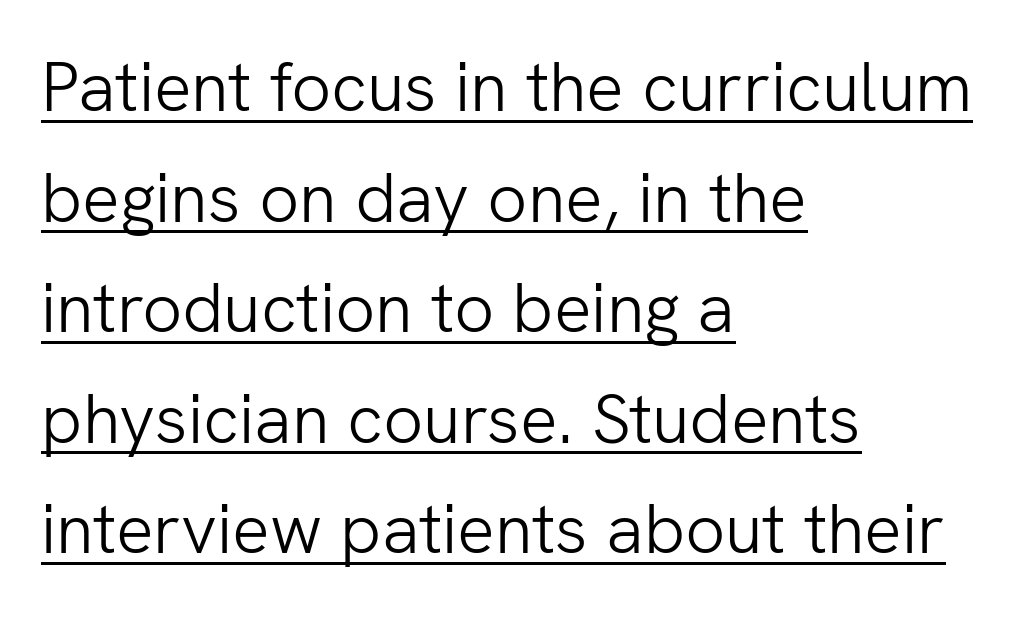
Q: Is the text bold? A: No.
Q: Is the text italic (slanted)? A: No, it is upright.
Q: Is the typeface a serif or a sans-serif typeface? A: Sans-serif.
Q: Is the text underlined? A: Yes.
Q: How is the paragraph aligned? A: Left-aligned.
Q: Is the spacing between letters normal or unusually wide? A: Normal.
Q: Is the spacing between lines tight, normal or loose? A: Normal.
Q: Width (condensed, normal, or wide)? A: Normal.
Q: Stroke contrast? A: Low.
Q: x-height? A: Medium.
Q: Monospaced? A: No.
